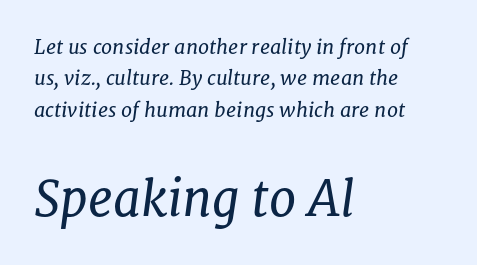
The image shows 49 px regular-weight serif type, italic (leaning right); set left-aligned, normal line spacing (1.57x), normal letter spacing, not underlined; the second (bottom) block is 2.45x larger; low stroke contrast and a medium x-height.
